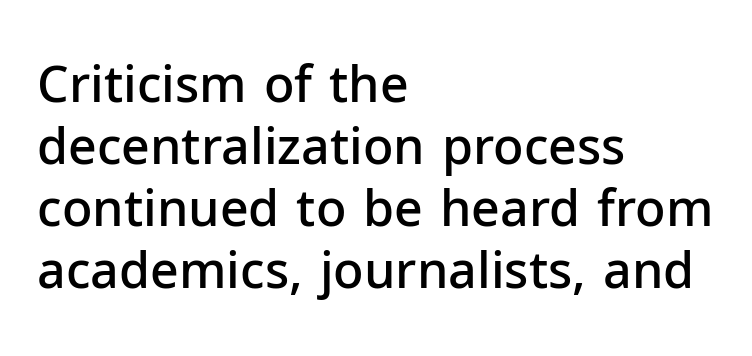
{"serif": "no", "italic": "no", "bold": "semi", "weight": "semibold", "width": "normal", "stroke_contrast": "low", "x_height": "medium", "monospaced": "no", "underline": "no", "align": "left", "line_spacing_ratio": 1.24, "letter_spacing": "normal", "letter_spacing_em": 0.0, "glyph_px": 50}
